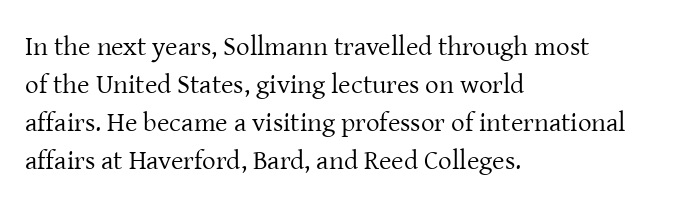
{"italic": "no", "bold": "no", "underline": "no", "align": "left", "line_spacing": "normal", "line_spacing_ratio": 1.41, "letter_spacing": "normal", "letter_spacing_em": 0.0, "glyph_px": 27}
